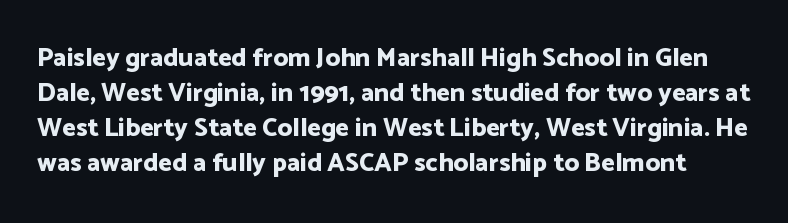
The image shows 26 px bold type, upright; set normal line spacing (1.34x), normal letter spacing, not underlined.
